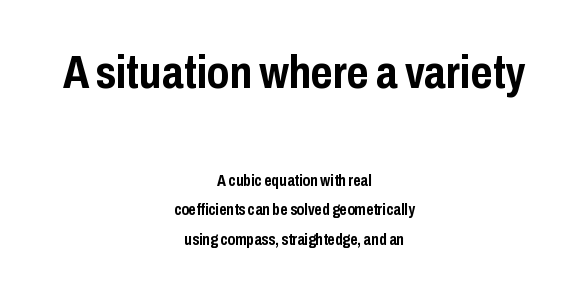
The rendering shows plain stroke endings on the letterforms — a sans-serif design. Descenders hang freely into open space. The face used here is rendered with its standard letterfit. Do the characters align in a grid? No, the font is proportional. A student would notice the top passage is typeset larger than what follows. Weight: bold.
